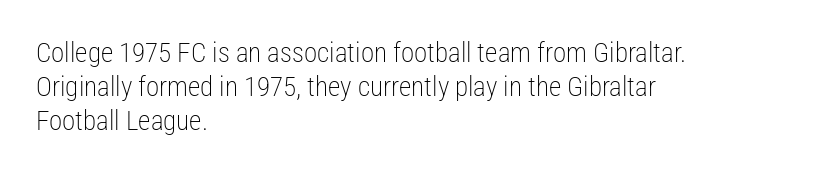
Vertically, the passage feels balanced, rows spaced as you'd expect. The strip under each line holds only bare page. Weight: in the light-to-regular range. Glyph-to-glyph distance matches everyday printed text.
